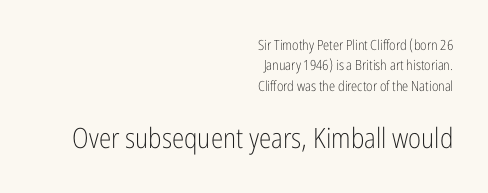
The image shows 28 px light, condensed sans-serif type, upright; set right-aligned, normal line spacing (1.45x), normal letter spacing, not underlined; the second (bottom) block is 2.0x larger; low stroke contrast and a medium x-height.
